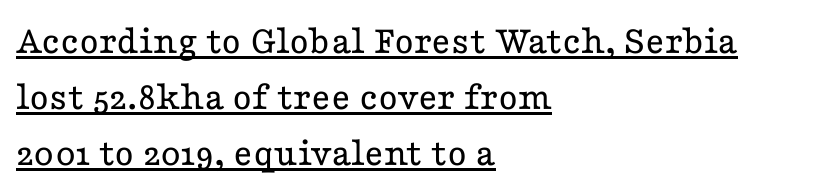
The image shows 41 px regular-weight, wide serif type, upright; set left-aligned, normal line spacing (1.36x), normal letter spacing, underlined; low stroke contrast and a medium x-height.
